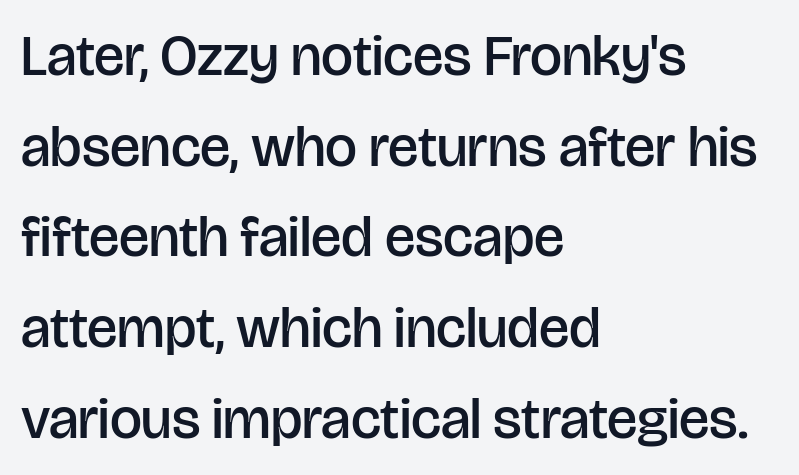
Teacher's note: observe the even left margin — that is flush-left alignment. Nobody drew a line under any word here. Rendered with straight, roman letterforms. Letterform terminals end flat and unadorned throughout the passage. This sample uses plain, unmodified letter spacing. Every letter is mildly thick-stroked: semibold rather than bold.
